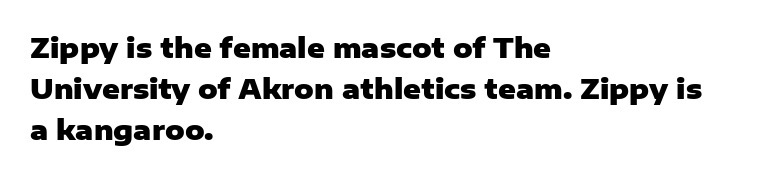
The image shows 27 px bold type, upright; set left-aligned, normal line spacing (1.51x), normal letter spacing, not underlined.
